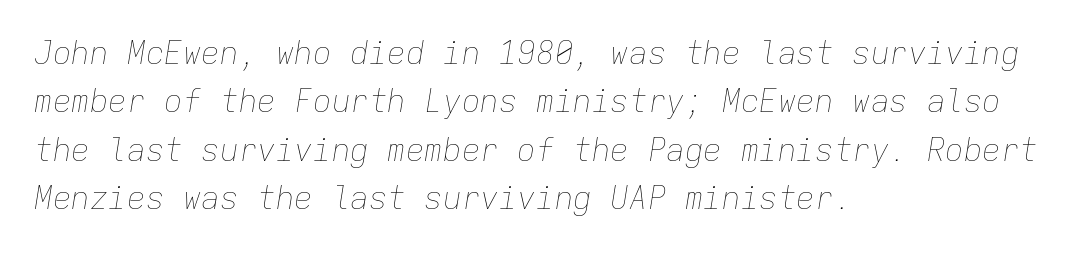
The image shows 31 px thin type, italic (leaning right), monospaced; set left-aligned, normal line spacing (1.56x), normal letter spacing, not underlined; low stroke contrast and a medium x-height.
